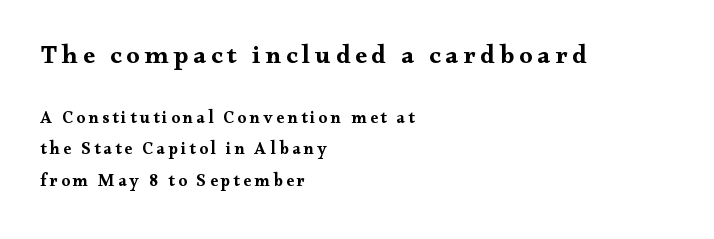
Q: Is the text bold? A: Yes.
Q: Is the text italic (slanted)? A: No, it is upright.
Q: Is the text underlined? A: No.
Q: How is the paragraph aligned? A: Left-aligned.
Q: Which block of text is set in a larger size, the first (top) or the second (bottom)? A: The first (top) one.
